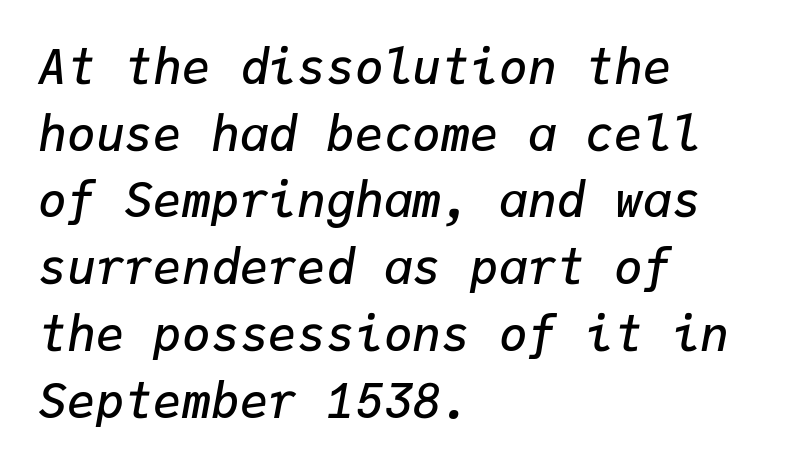
{"italic": "yes", "lean": "right", "slant_degrees": 9, "bold": "semi", "weight": "semibold", "width": "normal", "stroke_contrast": "low", "x_height": "medium", "monospaced": "yes", "underline": "no", "align": "left", "line_spacing": "normal", "line_spacing_ratio": 1.39, "letter_spacing": "normal", "letter_spacing_em": 0.0, "glyph_px": 48}
